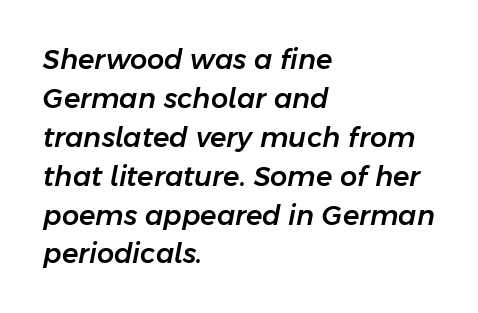
{"italic": "yes", "lean": "right", "slant_degrees": 11, "underline": "no", "align": "left", "line_spacing": "normal", "line_spacing_ratio": 1.44, "letter_spacing": "normal", "letter_spacing_em": 0.0, "glyph_px": 27}
